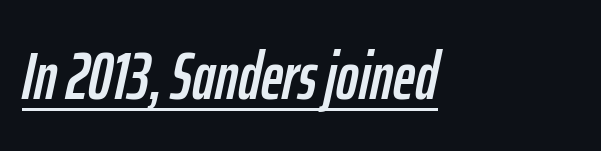
Q: Is the text italic (slanted)? A: Yes, it leans right by about 12 degrees.
Q: Is the text underlined? A: Yes.
Q: How is the paragraph aligned? A: Left-aligned.
Q: Is the spacing between letters normal or unusually wide? A: Normal.
Q: Width (condensed, normal, or wide)? A: Condensed.
Q: Stroke contrast? A: Low.
Q: x-height? A: Medium.
Q: Monospaced? A: No.
